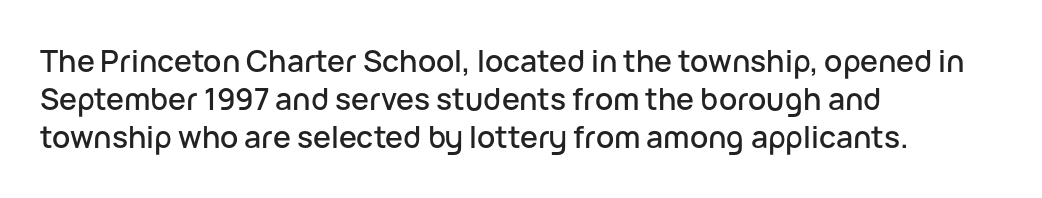
Q: Is the text italic (slanted)? A: No, it is upright.
Q: Is the typeface a serif or a sans-serif typeface? A: Sans-serif.
Q: Is the text underlined? A: No.
Q: How is the paragraph aligned? A: Left-aligned.
Q: Is the spacing between letters normal or unusually wide? A: Normal.
Q: Is the spacing between lines tight, normal or loose? A: Normal.
Q: Width (condensed, normal, or wide)? A: Normal.
Q: Stroke contrast? A: Low.
Q: x-height? A: Medium.
Q: Monospaced? A: No.
